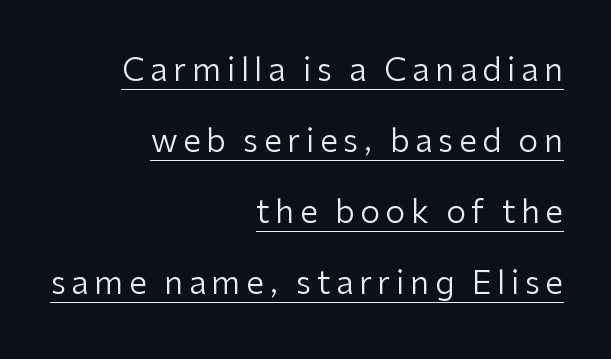
The image shows 32 px regular-weight sans-serif type, upright; set right-aligned, loose line spacing (2.22x), underlined; low stroke contrast and a medium x-height.
